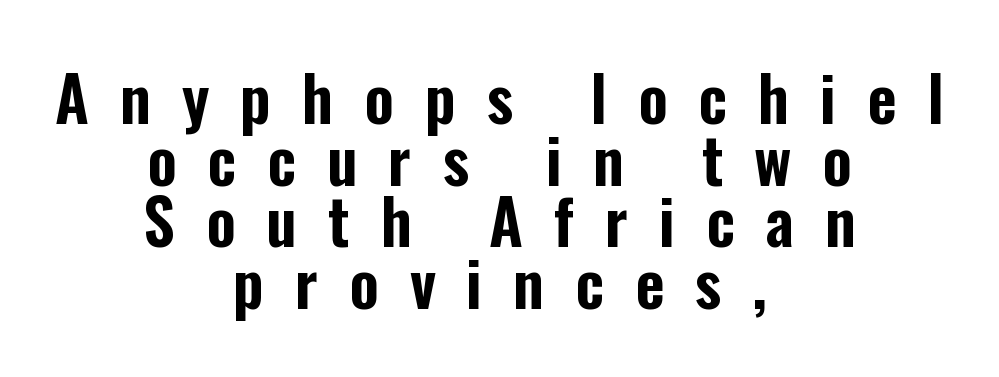
{"serif": "no", "italic": "no", "width": "condensed", "stroke_contrast": "low", "x_height": "medium", "monospaced": "no", "underline": "no", "align": "center", "line_spacing": "tight", "line_spacing_ratio": 0.98, "letter_spacing": "wide", "letter_spacing_em": 0.49, "glyph_px": 63}
